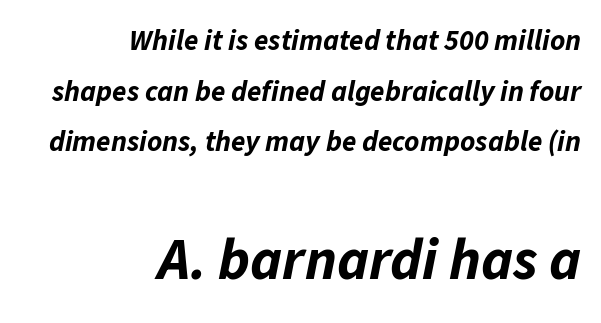
The image shows 58 px bold type, italic (leaning right); set right-aligned, line spacing 1.75x, normal letter spacing, not underlined; the second (bottom) block is 2.0x larger; low stroke contrast and a medium x-height.
